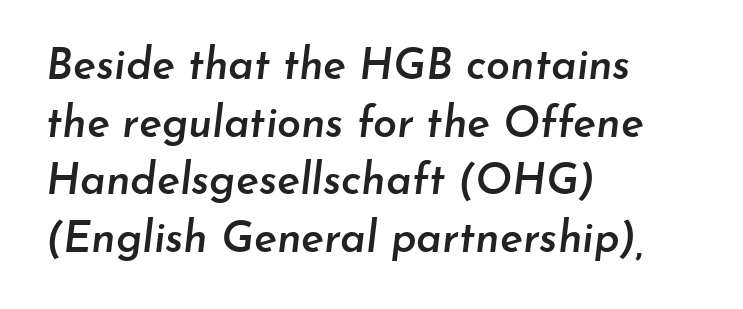
Q: Is the text bold? A: Semi-bold.
Q: Is the text italic (slanted)? A: Yes, it leans right by about 7 degrees.
Q: Is the text underlined? A: No.
Q: How is the paragraph aligned? A: Left-aligned.
Q: Is the spacing between letters normal or unusually wide? A: Normal.
Q: Is the spacing between lines tight, normal or loose? A: Normal.
Q: Width (condensed, normal, or wide)? A: Normal.
Q: Stroke contrast? A: Low.
Q: x-height? A: Small.
Q: Monospaced? A: No.
